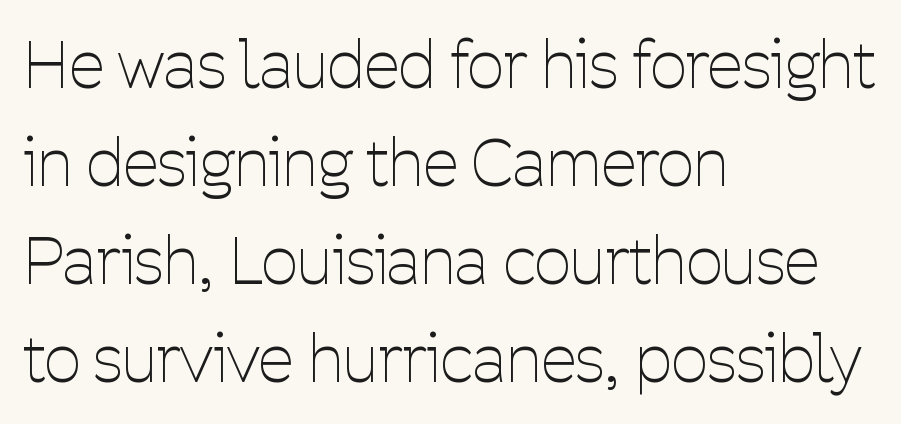
Is the stroke heavy? The answer is a plain regular-or-lighter. Has an underline been added? It has not. Serifs: no, the terminals of the letterforms are clean. This sample has the flowing, uneven cadence of proportional lettering. Observe the ordinary spacing: letters are neighbours, not strangers.
